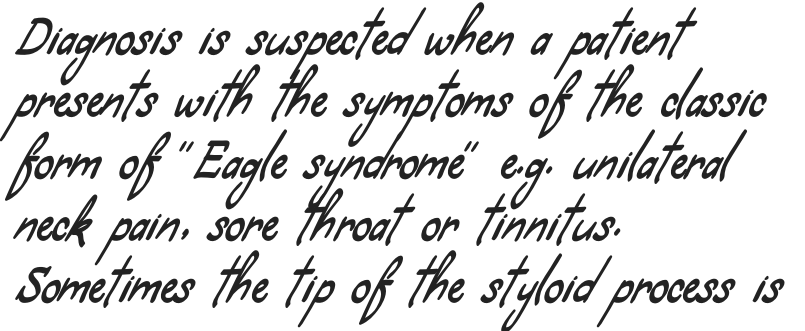
Q: Is the typeface a serif or a sans-serif typeface? A: Sans-serif.
Q: Is the text underlined? A: No.
Q: How is the paragraph aligned? A: Left-aligned.
Q: Is the spacing between letters normal or unusually wide? A: Normal.
Q: Is the spacing between lines tight, normal or loose? A: Normal.
Q: Width (condensed, normal, or wide)? A: Condensed.
Q: Stroke contrast? A: Low.
Q: x-height? A: Small.
Q: Monospaced? A: No.
